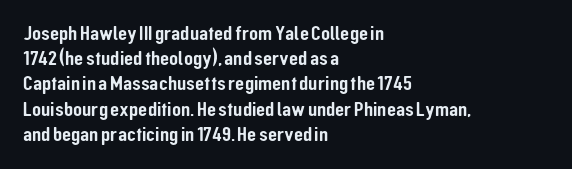
Posture: straight, roman, zero tilt. A clean baseline with only descenders dipping below it. Does the copy run flush right? No — it runs flush left. Tracking value appears to be zero — textbook default spacing.
